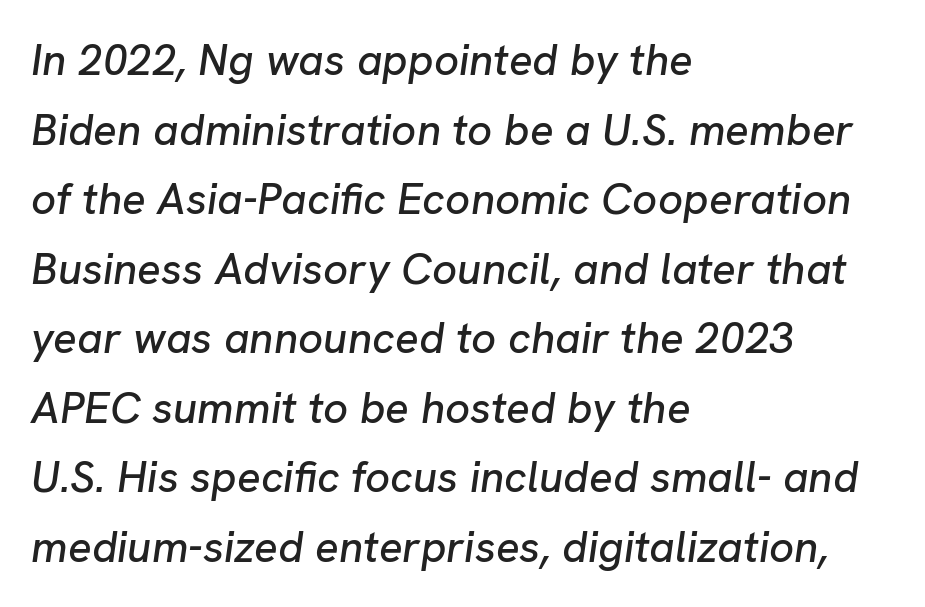
{"italic": "yes", "lean": "right", "slant_degrees": 8, "width": "normal", "stroke_contrast": "low", "x_height": "medium", "monospaced": "no", "underline": "no", "align": "left", "line_spacing": "normal", "line_spacing_ratio": 1.58, "letter_spacing": "normal", "letter_spacing_em": 0.0, "glyph_px": 44}
